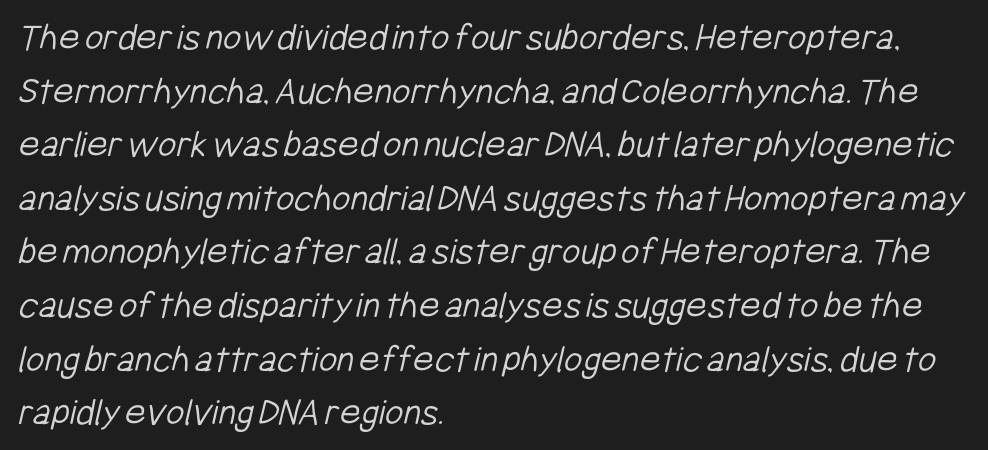
{"serif": "no", "bold": "no", "weight": "light", "width": "condensed", "stroke_contrast": "low", "x_height": "medium", "monospaced": "no", "underline": "no", "align": "left", "line_spacing": "normal", "line_spacing_ratio": 1.34, "letter_spacing": "normal", "letter_spacing_em": 0.0, "glyph_px": 40}
